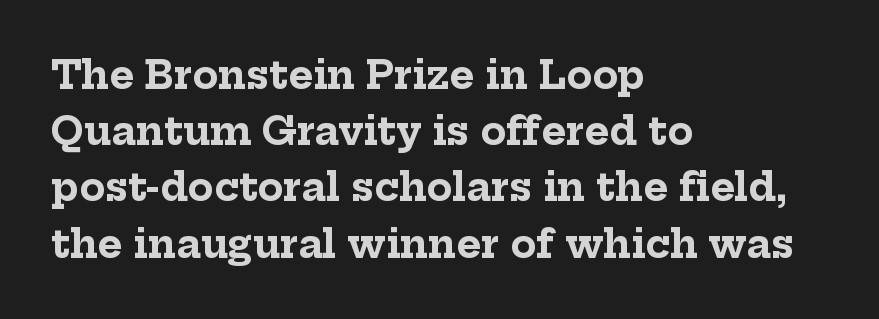
Where is the straight margin? On the left. Looks like regular typesetting: each glyph gets only the width it needs. A clean baseline with only descenders dipping below it. Leading matches the norm, producing a regular column.
